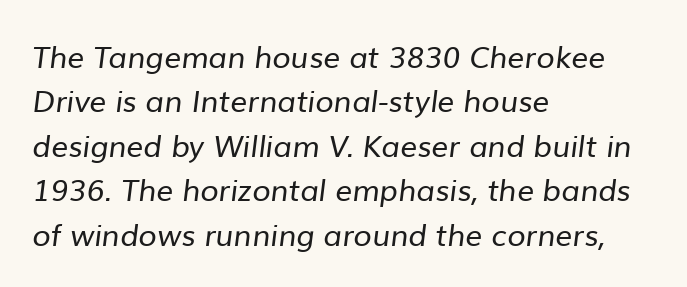
The space beneath each line is pristine and unruled. Observe the ordinary spacing: letters are neighbours, not strangers. Horizontal alignment here is leftward, the default for most running prose. Each stroke keeps to a modest, everyday thickness or less.
